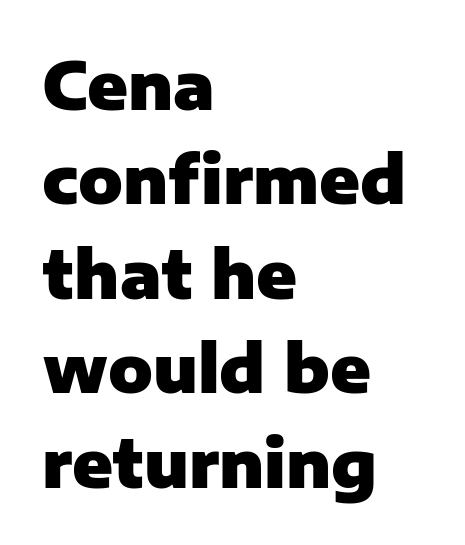
The image shows 66 px heavy sans-serif type, upright; set left-aligned, normal line spacing (1.43x), normal letter spacing, not underlined; low stroke contrast and a medium x-height.
